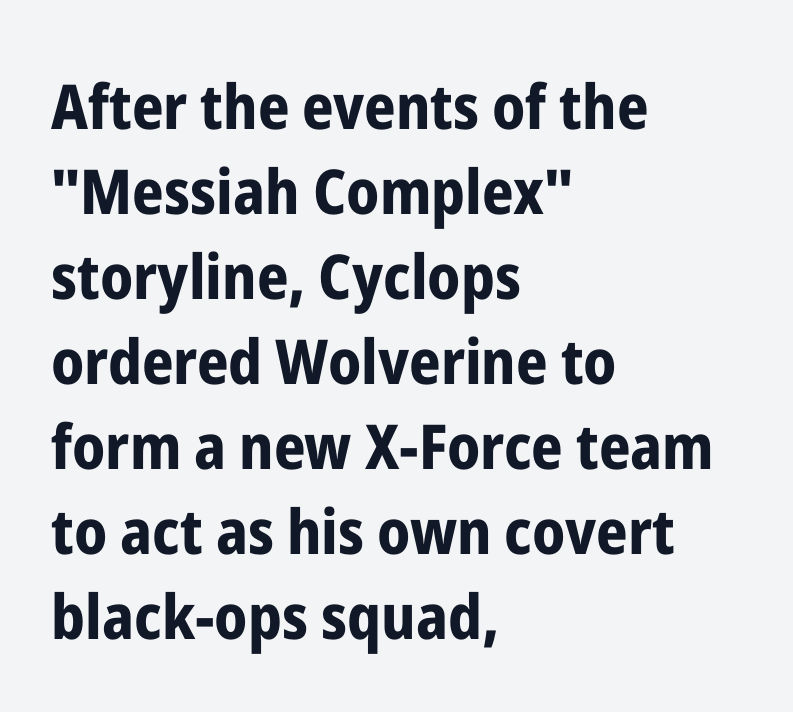
Q: Is the text bold? A: Yes.
Q: Is the text italic (slanted)? A: No, it is upright.
Q: Is the typeface a serif or a sans-serif typeface? A: Sans-serif.
Q: Is the text underlined? A: No.
Q: How is the paragraph aligned? A: Left-aligned.
Q: Is the spacing between letters normal or unusually wide? A: Normal.
Q: Is the spacing between lines tight, normal or loose? A: Normal.
Q: Width (condensed, normal, or wide)? A: Condensed.
Q: Stroke contrast? A: Low.
Q: x-height? A: Medium.
Q: Monospaced? A: No.
